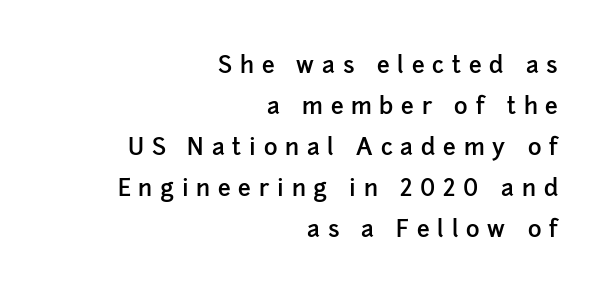
{"italic": "no", "bold": "semi", "underline": "no", "align": "right", "line_spacing_ratio": 1.78, "letter_spacing": "wide", "letter_spacing_em": 0.34, "glyph_px": 23}
